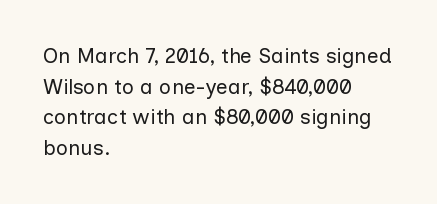
Q: Is the text bold? A: No.
Q: Is the text italic (slanted)? A: No, it is upright.
Q: Is the text underlined? A: No.
Q: How is the paragraph aligned? A: Left-aligned.
Q: Is the spacing between letters normal or unusually wide? A: Normal.
Q: Is the spacing between lines tight, normal or loose? A: Normal.
